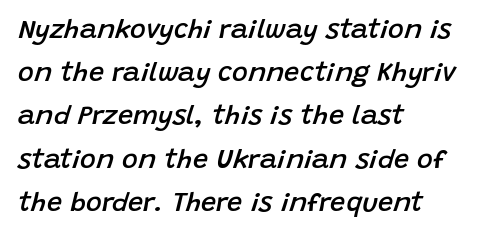
{"italic": "yes", "lean": "right", "slant_degrees": 15, "bold": "semi", "underline": "no", "align": "left", "line_spacing": "normal", "line_spacing_ratio": 1.6, "letter_spacing": "normal", "letter_spacing_em": 0.0, "glyph_px": 27}
